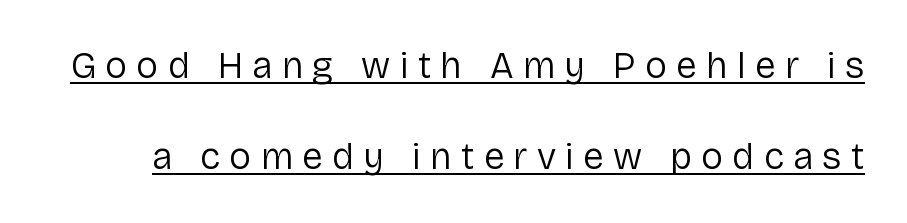
The image shows 37 px regular-weight sans-serif type, upright; set loose line spacing (2.46x), unusually wide letter spacing (+0.25 em), underlined; low stroke contrast and a medium x-height.
